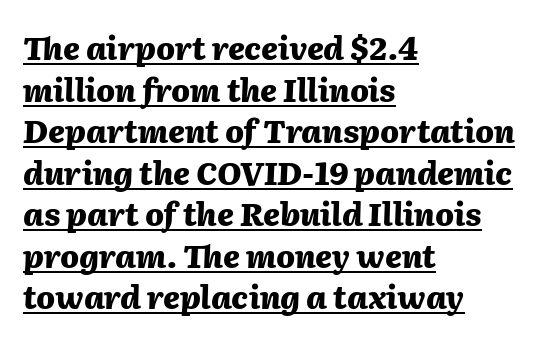
The image shows 31 px heavy type, italic (leaning right); set left-aligned, normal line spacing (1.34x), normal letter spacing, underlined; medium stroke contrast and a medium x-height.
